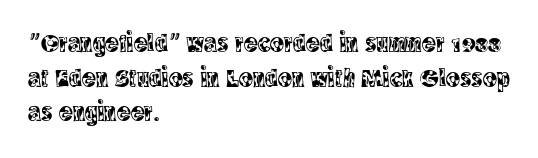
The image shows 26 px text type, upright; set left-aligned, normal line spacing (1.33x), normal letter spacing, not underlined.
